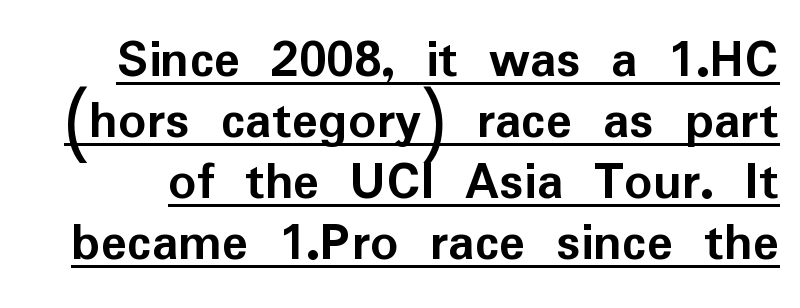
The glyphs in this specimen are sans serif. What decoration does the sample have? An underline. The face used here has the dense, thick strokes of a bold. The face used here is rendered with its standard letterfit. Here the designer chose a conventional face with non-uniform glyph widths. Line spacing here is tight.
